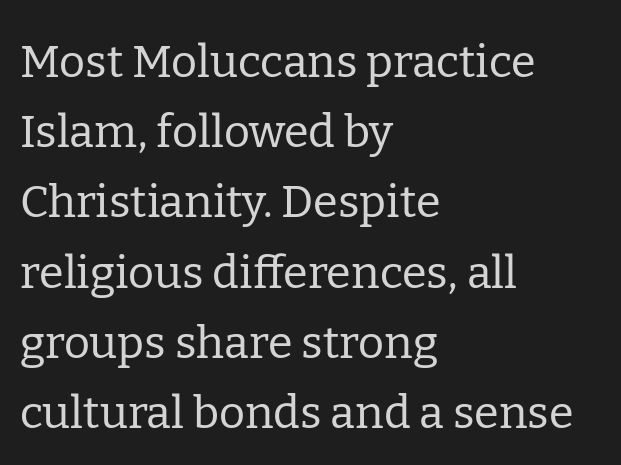
Q: Is the text bold? A: No.
Q: Is the text italic (slanted)? A: No, it is upright.
Q: Is the typeface a serif or a sans-serif typeface? A: Serif.
Q: Is the text underlined? A: No.
Q: How is the paragraph aligned? A: Left-aligned.
Q: Is the spacing between letters normal or unusually wide? A: Normal.
Q: Is the spacing between lines tight, normal or loose? A: Normal.
Q: Width (condensed, normal, or wide)? A: Normal.
Q: Stroke contrast? A: Low.
Q: x-height? A: Medium.
Q: Monospaced? A: No.
